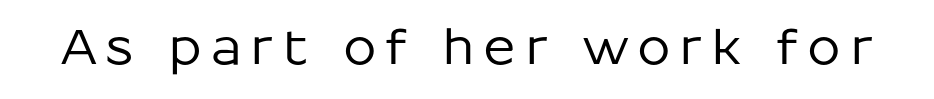
The image shows 48 px sans-serif type, upright; set not underlined; low stroke contrast and a medium x-height.
